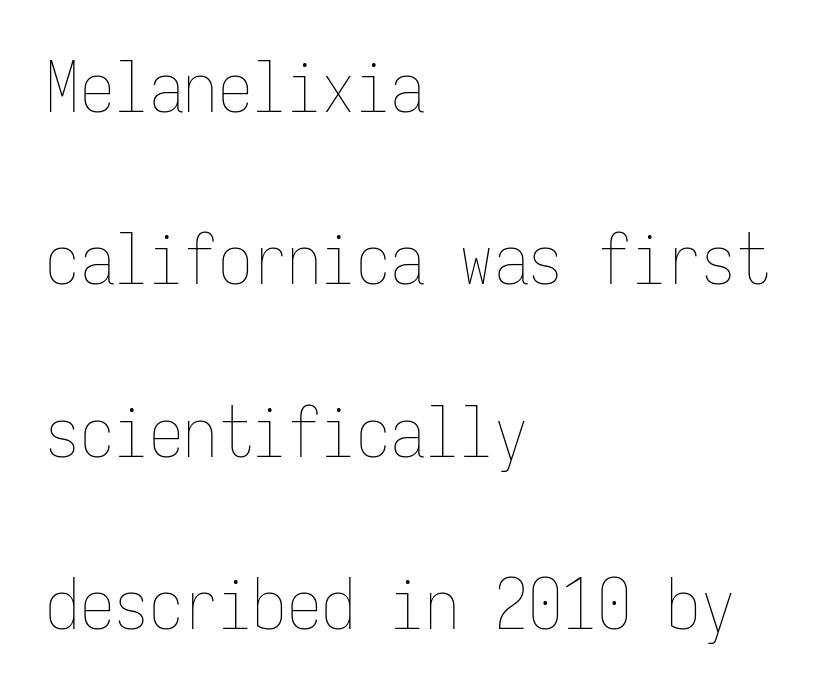
Q: Is the text bold? A: No.
Q: Is the text italic (slanted)? A: No, it is upright.
Q: Is the text underlined? A: No.
Q: How is the paragraph aligned? A: Left-aligned.
Q: Is the spacing between letters normal or unusually wide? A: Normal.
Q: Is the spacing between lines tight, normal or loose? A: Loose.
Q: Width (condensed, normal, or wide)? A: Condensed.
Q: Stroke contrast? A: Low.
Q: x-height? A: Medium.
Q: Monospaced? A: Yes.
